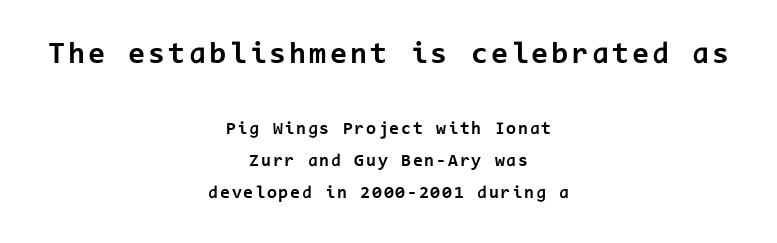
Monospaced: the letters line up in strict vertical columns. This rendering employs a face without finishing strokes, i.e., a sans-serif. Two sizes are in play, and the larger belongs to the first block. A full-strength bold gives these letters their thick strokes. Every character sits straight up, as roman type does.
